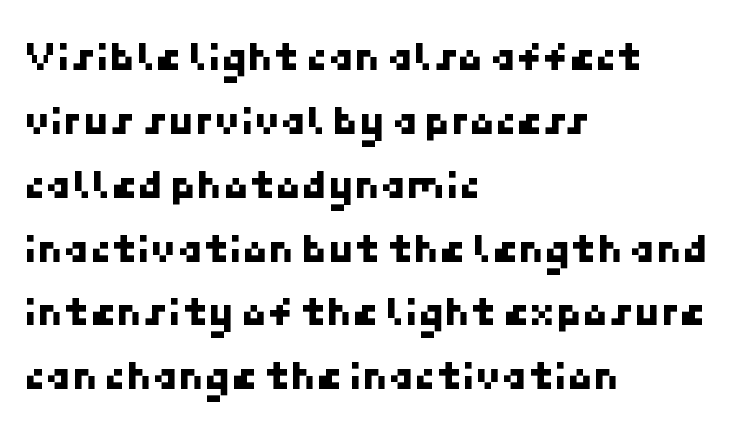
Q: Is the typeface a serif or a sans-serif typeface? A: Sans-serif.
Q: Is the text underlined? A: No.
Q: How is the paragraph aligned? A: Left-aligned.
Q: Is the spacing between letters normal or unusually wide? A: Normal.
Q: Is the spacing between lines tight, normal or loose? A: Normal.
Q: Width (condensed, normal, or wide)? A: Normal.
Q: Stroke contrast? A: Low.
Q: x-height? A: Medium.
